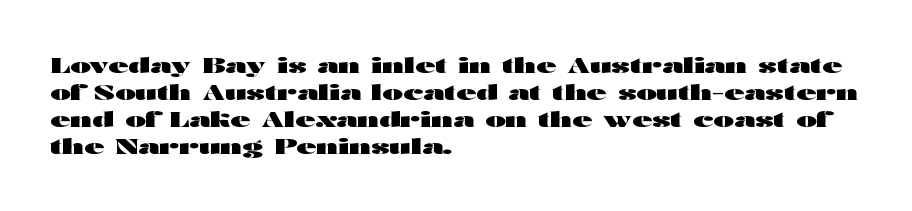
Q: Is the text bold? A: Yes.
Q: Is the text italic (slanted)? A: No, it is upright.
Q: Is the text underlined? A: No.
Q: How is the paragraph aligned? A: Left-aligned.
Q: Is the spacing between letters normal or unusually wide? A: Normal.
